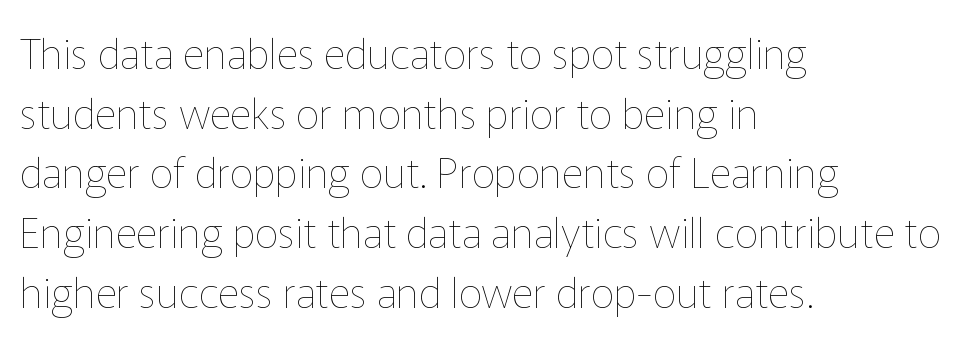
{"italic": "no", "bold": "no", "weight": "thin", "width": "normal", "stroke_contrast": "low", "x_height": "medium", "monospaced": "no", "underline": "no", "align": "left", "line_spacing": "normal", "line_spacing_ratio": 1.42, "letter_spacing": "normal", "letter_spacing_em": 0.0, "glyph_px": 42}
